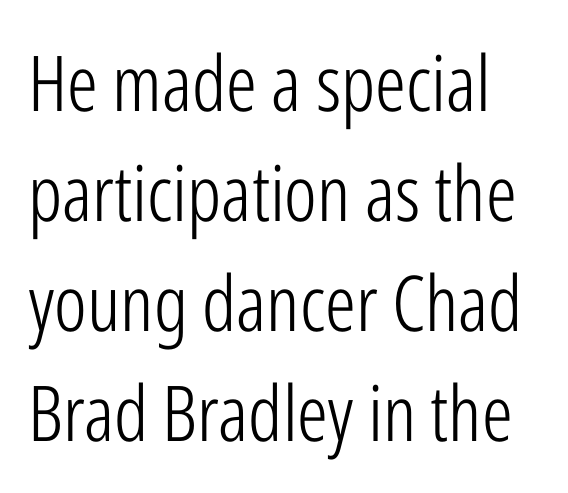
The image shows 77 px light, condensed sans-serif type, upright; set normal line spacing (1.43x), normal letter spacing, not underlined; low stroke contrast and a medium x-height.
